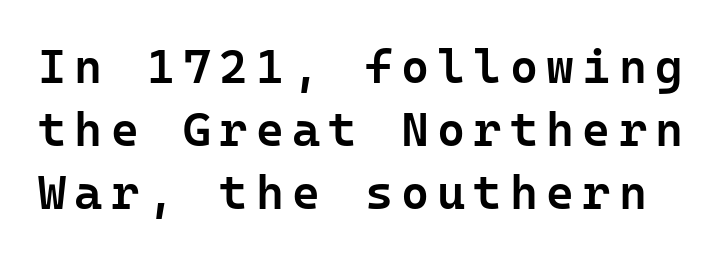
The image shows 48 px semibold sans-serif type, upright; set normal line spacing (1.31x), not underlined; low stroke contrast and a medium x-height.
